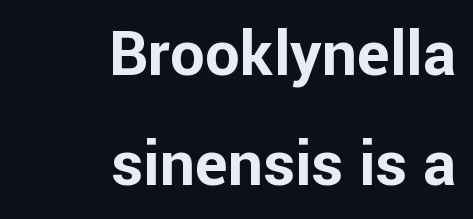
The image shows 62 px bold sans-serif type, upright; set right-aligned, line spacing 1.78x, normal letter spacing, not underlined; low stroke contrast and a medium x-height.
